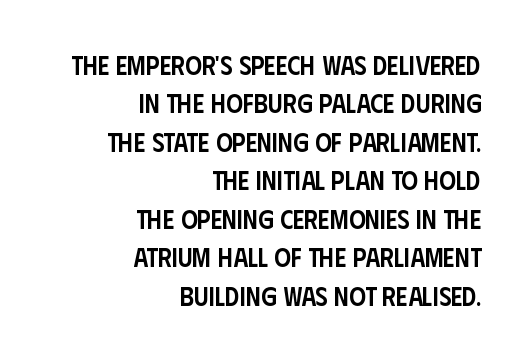
Q: Is the text bold? A: Semi-bold.
Q: Is the text italic (slanted)? A: No, it is upright.
Q: Is the text underlined? A: No.
Q: How is the paragraph aligned? A: Right-aligned.
Q: Is the spacing between letters normal or unusually wide? A: Normal.
Q: Is the spacing between lines tight, normal or loose? A: Normal.
